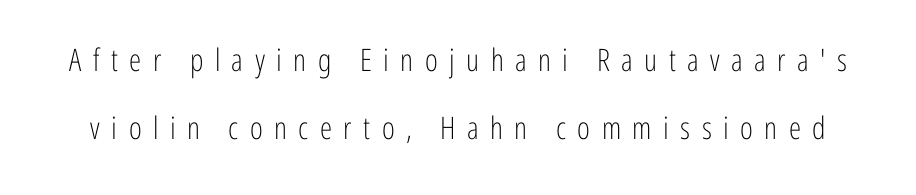
The image shows 31 px light, condensed sans-serif type, upright; set loose line spacing (2.19x), unusually wide letter spacing (+0.37 em), not underlined; low stroke contrast and a medium x-height.
